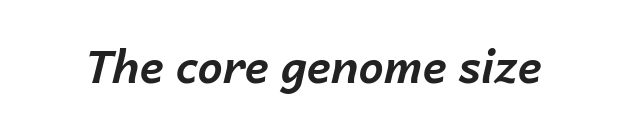
The image shows 45 px bold type, italic (leaning right); set normal letter spacing, not underlined; low stroke contrast and a medium x-height.
